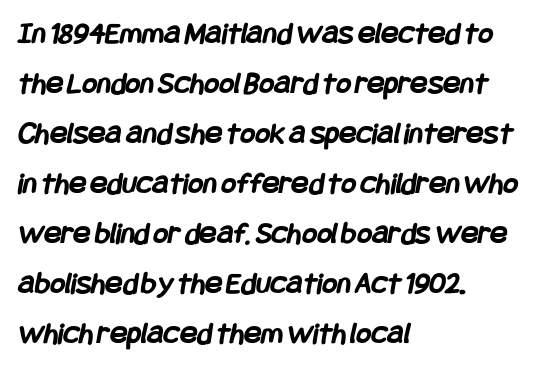
Successive baselines arrive at the customary interval. Honestly, the letter spacing is just normal — you wouldn't notice it. The specimen omits any rule beneath the text block's lines. The paragraph has a hard left edge and a soft right edge.
